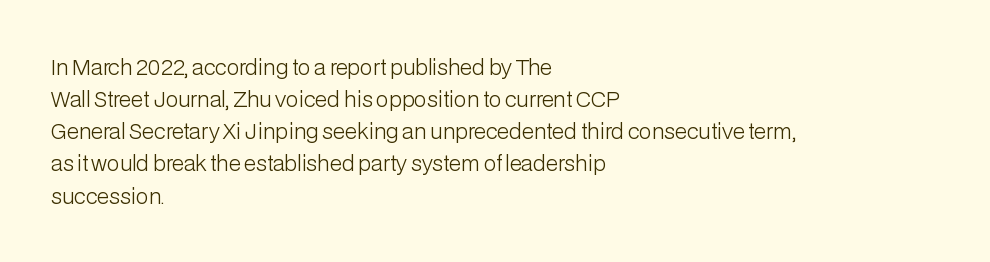
The image shows 21 px text type, upright; set left-aligned, normal line spacing (1.53x), normal letter spacing, not underlined.
